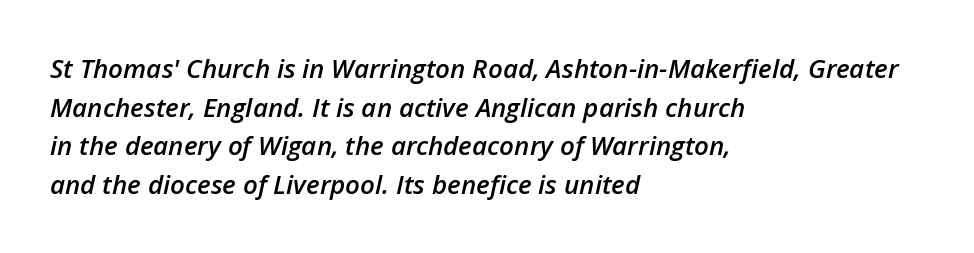
Strokes here are thickened, but only to semibold level. Between one letter and the next there's only the usual sliver of space. When letters slant like this, we call the style italic. The leading is moderate, giving the passage an even texture.
